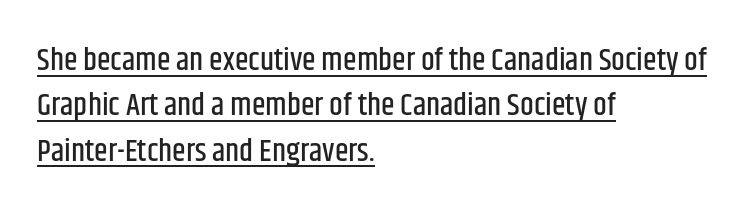
{"serif": "no", "italic": "no", "width": "condensed", "stroke_contrast": "low", "x_height": "large", "monospaced": "no", "underline": "yes", "align": "left", "line_spacing": "normal", "line_spacing_ratio": 1.46, "letter_spacing": "normal", "letter_spacing_em": 0.0, "glyph_px": 31}
